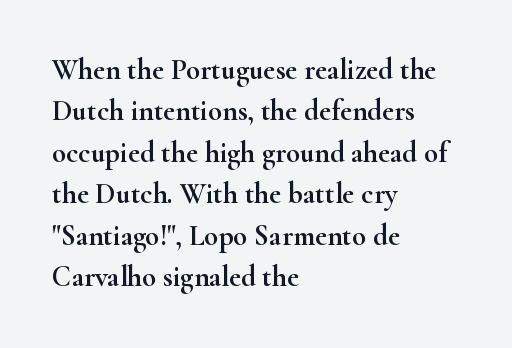
Quick note: interline space is typical. If you drew a ruler down the left edge, every line would touch it. Lines of text with bare space underneath. Are there feet on the stems? There are — it's a serif.
